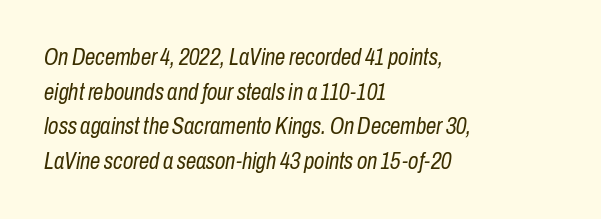
Is this a heavy cut? Hardly; it is regular or lighter. Between one letter and the next there's only the usual sliver of space. Which margin do the lines hug? The left one — the right edge is uneven. The axis of the letterforms is tilted away from vertical. The passage shown stacks its lines at a standard gap.
